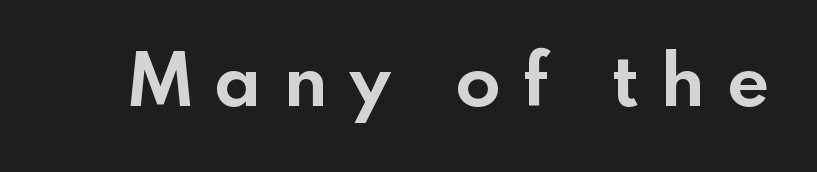
The image shows 73 px bold sans-serif type, upright; set unusually wide letter spacing (+0.32 em), not underlined; a small x-height.
